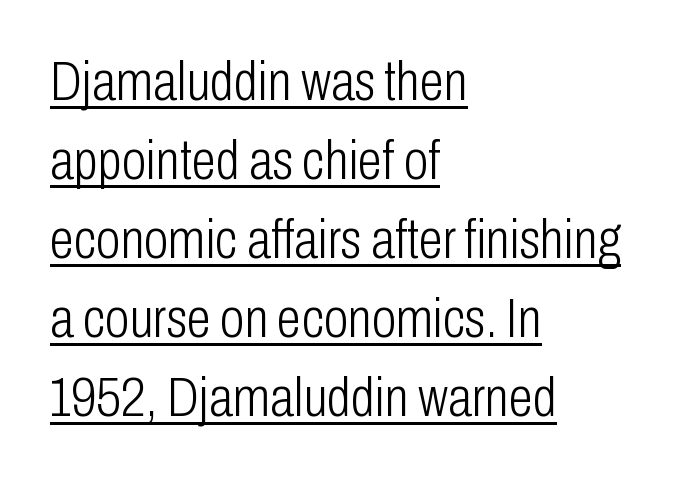
{"serif": "no", "italic": "no", "bold": "no", "weight": "light", "width": "condensed", "stroke_contrast": "low", "x_height": "medium", "monospaced": "no", "underline": "yes", "align": "left", "line_spacing": "normal", "line_spacing_ratio": 1.41, "letter_spacing": "normal", "letter_spacing_em": 0.0, "glyph_px": 56}
